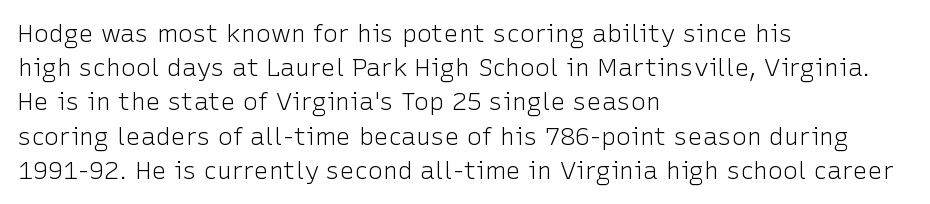
Q: Is the text bold? A: No.
Q: Is the text italic (slanted)? A: No, it is upright.
Q: Is the text underlined? A: No.
Q: How is the paragraph aligned? A: Left-aligned.
Q: Is the spacing between letters normal or unusually wide? A: Normal.
Q: Is the spacing between lines tight, normal or loose? A: Normal.
